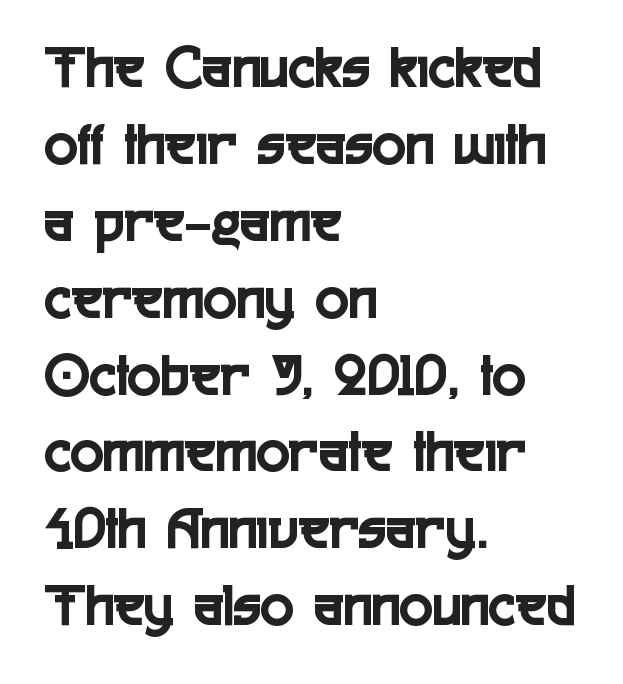
Q: Is the text italic (slanted)? A: No, it is upright.
Q: Is the typeface a serif or a sans-serif typeface? A: Sans-serif.
Q: Is the text underlined? A: No.
Q: How is the paragraph aligned? A: Left-aligned.
Q: Is the spacing between letters normal or unusually wide? A: Normal.
Q: Width (condensed, normal, or wide)? A: Condensed.
Q: x-height? A: Medium.
Q: Monospaced? A: No.
